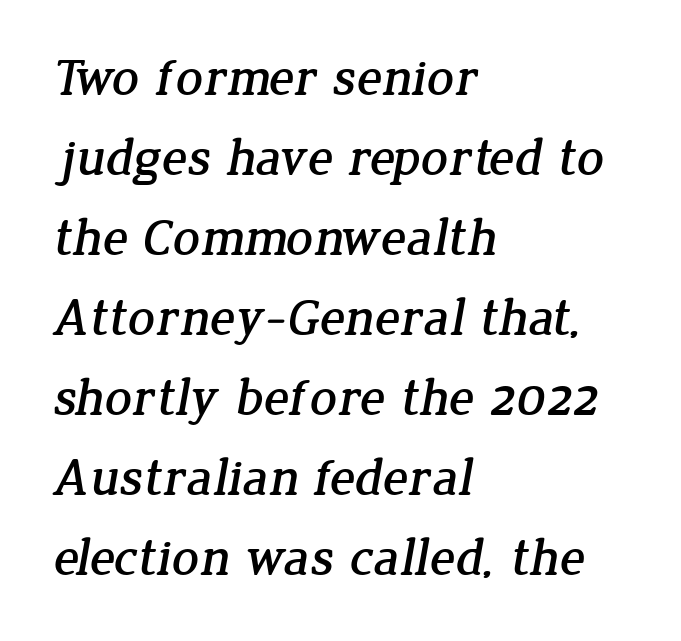
Q: Is the typeface a serif or a sans-serif typeface? A: Serif.
Q: Is the text underlined? A: No.
Q: How is the paragraph aligned? A: Left-aligned.
Q: Is the spacing between letters normal or unusually wide? A: Normal.
Q: Is the spacing between lines tight, normal or loose? A: Normal.
Q: Width (condensed, normal, or wide)? A: Normal.
Q: Stroke contrast? A: Low.
Q: x-height? A: Medium.
Q: Monospaced? A: No.
